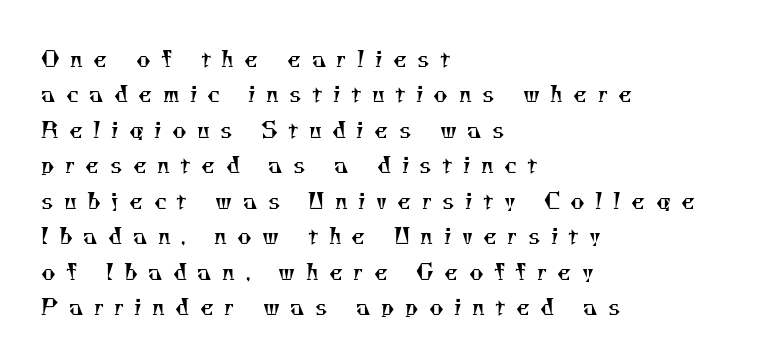
Letters rest on an invisible, unmarked baseline. This sample keeps an unexceptional amount of space between lines. Glyph-to-glyph distance is far greater than everyday printed text. Which margin do the lines hug? The left one — the right edge is uneven. This is not heavy type; no bold has been used.
